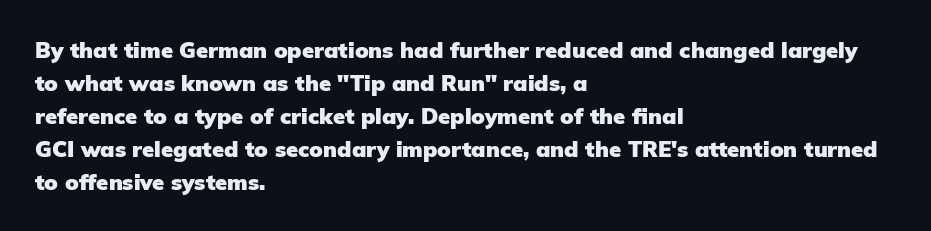
{"italic": "no", "bold": "yes", "underline": "no", "align": "left", "line_spacing": "normal", "line_spacing_ratio": 1.5, "letter_spacing": "normal", "letter_spacing_em": 0.0, "glyph_px": 22}
